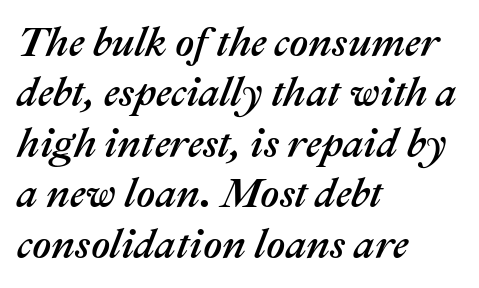
Q: Is the text italic (slanted)? A: Yes, it leans right by about 22 degrees.
Q: Is the text underlined? A: No.
Q: How is the paragraph aligned? A: Left-aligned.
Q: Is the spacing between letters normal or unusually wide? A: Normal.
Q: Width (condensed, normal, or wide)? A: Normal.
Q: Stroke contrast? A: Medium.
Q: x-height? A: Medium.
Q: Monospaced? A: No.
